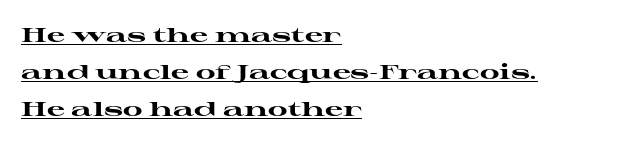
Every word sits above its own underline. Observe the ordinary spacing: letters are neighbours, not strangers. Designer's note — italics off, roman on. Typeset ragged right — the left edge is the straight one. Plenty of ink on the page — the face is bold.
